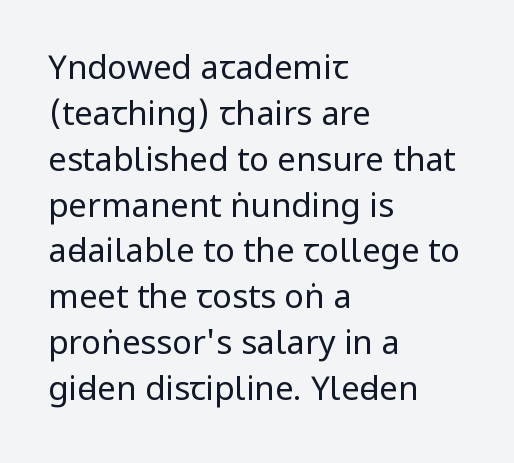
You can tell it's not italic because the verticals are truly vertical. The strip under each line holds only bare page. Spacing verdict: proportional, widths tailored to each character. Horizontal bands of white between lines are of average thickness.
